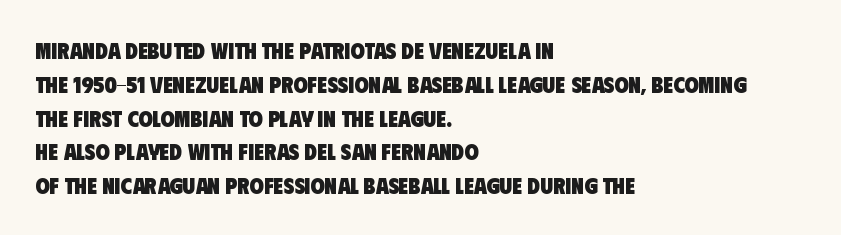
The image shows 23 px bold type; set left-aligned, normal line spacing (1.47x), normal letter spacing, not underlined.
